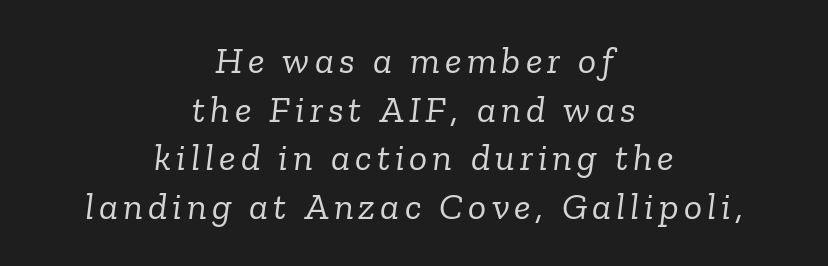
Q: Is the text bold? A: No.
Q: Is the text italic (slanted)? A: Yes, it leans right by about 6 degrees.
Q: Is the typeface a serif or a sans-serif typeface? A: Serif.
Q: Is the text underlined? A: No.
Q: How is the paragraph aligned? A: Centered.
Q: Is the spacing between lines tight, normal or loose? A: Normal.
Q: Width (condensed, normal, or wide)? A: Normal.
Q: Stroke contrast? A: Low.
Q: x-height? A: Medium.
Q: Monospaced? A: No.
